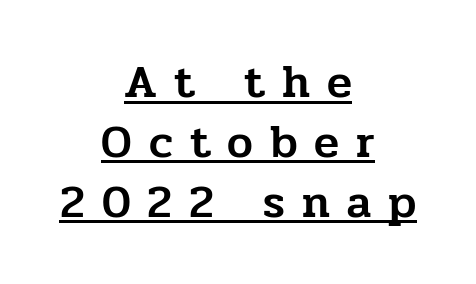
{"serif": "yes", "italic": "no", "width": "normal", "stroke_contrast": "low", "x_height": "medium", "monospaced": "no", "underline": "yes", "align": "center", "line_spacing": "normal", "line_spacing_ratio": 1.3, "letter_spacing": "wide", "letter_spacing_em": 0.37, "glyph_px": 46}
